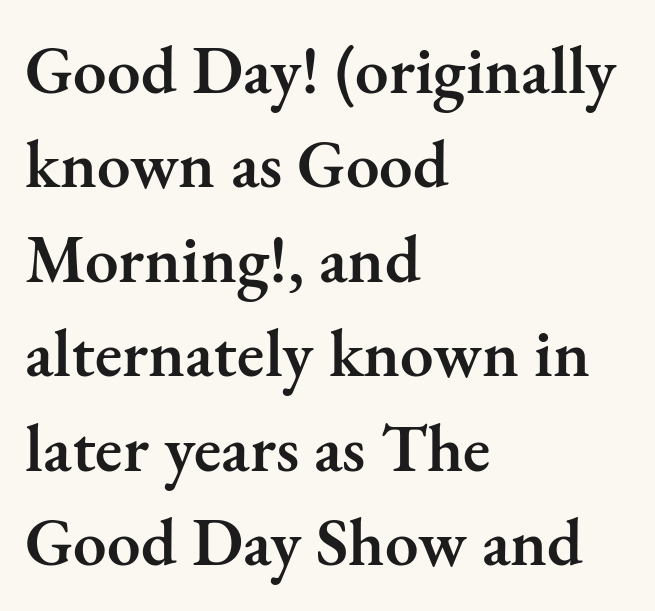
The lettering stays uniformly vertical, giving the passage a roman look. Standard letterfit; no display-style spreading of the glyphs. The letters carry serifs — small finishing strokes at the ends of their stems. The glyphs have the mass of a demibold cut, below bold. The gap between lines stays unmarked. Reading down the column, the eye jumps a familiar distance to each next line.
